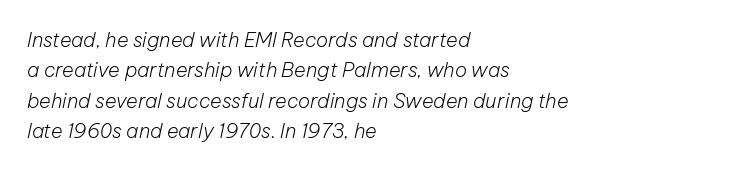
You could call the tracking neutral — neither tight nor loose. The typesetter chose a ragged-right arrangement here. Italic: yes, the glyphs are oblique. Check under the words: just untouched page. The leading is moderate, giving the passage an even texture. The letterforms sit at book weight or below.
